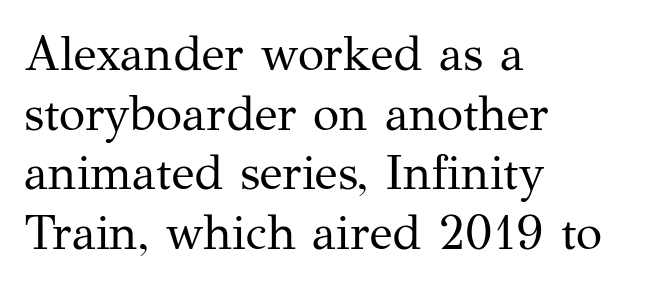
{"serif": "yes", "italic": "no", "bold": "no", "weight": "regular", "width": "normal", "stroke_contrast": "medium", "x_height": "medium", "monospaced": "no", "underline": "no", "align": "left", "line_spacing_ratio": 1.24, "letter_spacing": "normal", "letter_spacing_em": 0.0, "glyph_px": 48}
